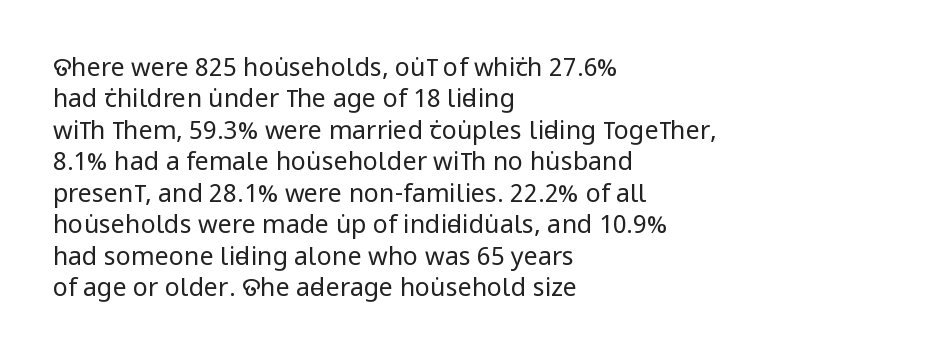
{"italic": "no", "bold": "no", "underline": "no", "align": "left", "line_spacing": "normal", "line_spacing_ratio": 1.26, "letter_spacing": "normal", "letter_spacing_em": 0.0, "glyph_px": 25}
